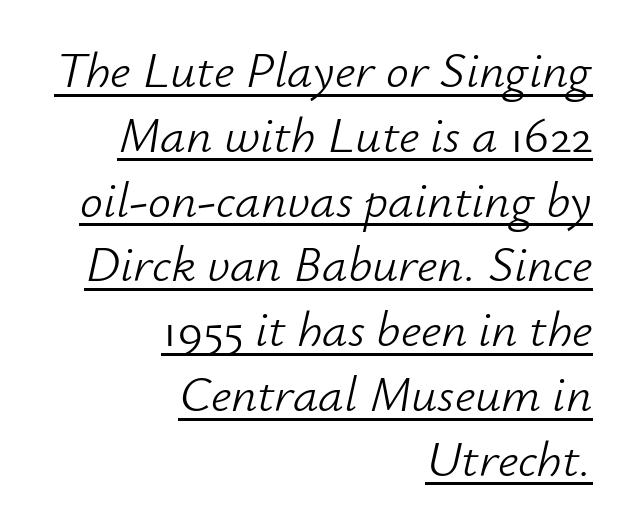
The image shows 51 px light type, italic (leaning right); set right-aligned, normal line spacing (1.27x), normal letter spacing, underlined; low stroke contrast and a small x-height.
